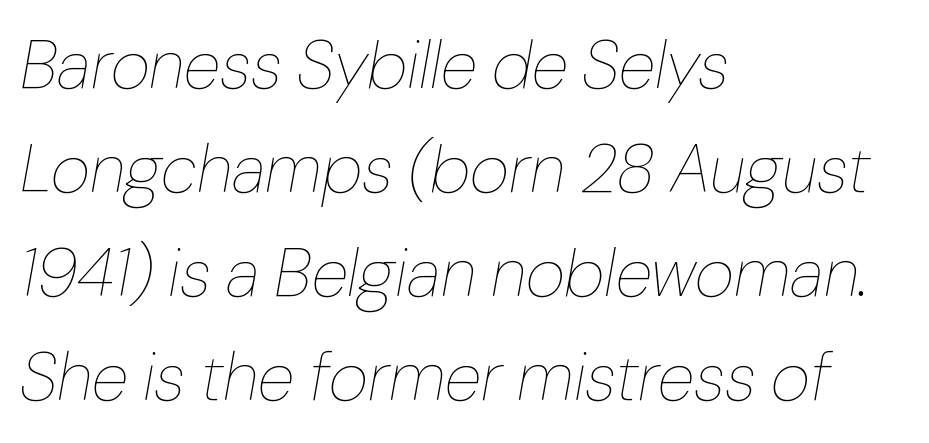
Quick note: italic. Where is the straight margin? On the left. Vertically, the passage feels balanced, rows spaced as you'd expect. The font is comparable to plain body text, perhaps lighter.
